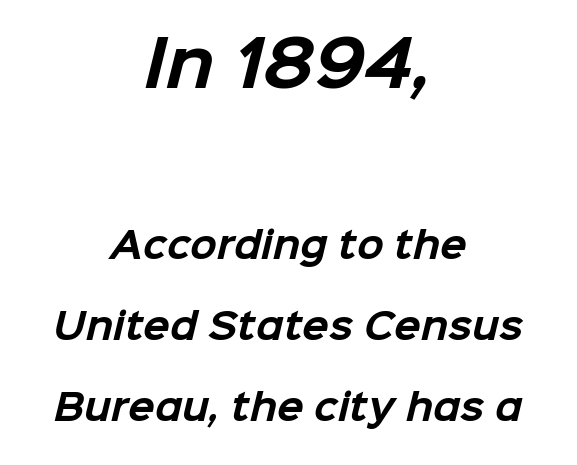
Notice the wide empty band between every row — that's loose leading. The face used here is rendered with its standard letterfit. As a designer I'd log this as weight 700, bold. Nope, no serifs anywhere on these letters.
